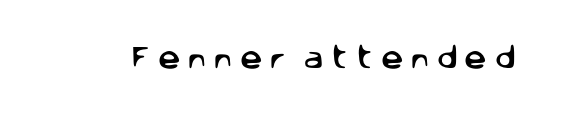
A typesetter would call this heavily tracked-out type. Rule under the text: the space is simply empty. This is roman type, the default non-slanted kind.
